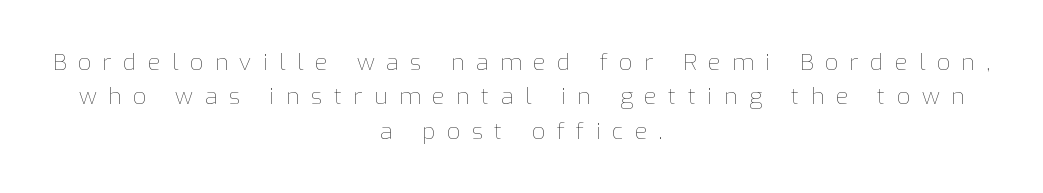
Unbolded letterforms with no extra heft. Leading: standard. You could only call the tracking loose — the letters float apart. Check the space under the baseline: it is left empty.
